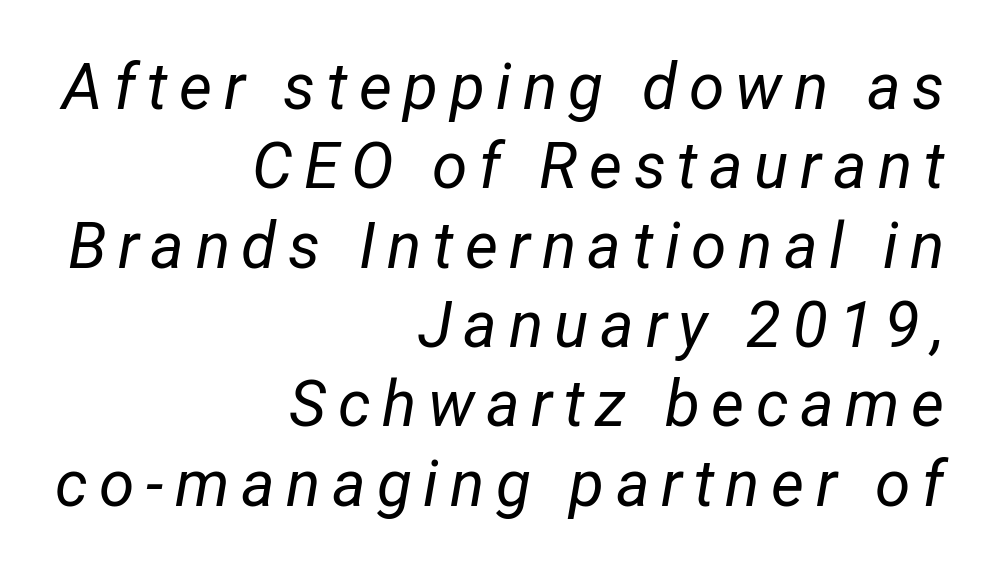
Q: Is the text bold? A: No.
Q: Is the text italic (slanted)? A: Yes, it leans right by about 12 degrees.
Q: Is the text underlined? A: No.
Q: How is the paragraph aligned? A: Right-aligned.
Q: Width (condensed, normal, or wide)? A: Condensed.
Q: Stroke contrast? A: Low.
Q: x-height? A: Medium.
Q: Monospaced? A: No.
